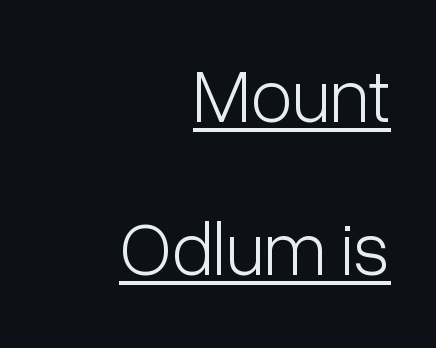
The image shows 76 px light, condensed sans-serif type, upright; set right-aligned, loose line spacing (2.01x), normal letter spacing, underlined; low stroke contrast and a medium x-height.
